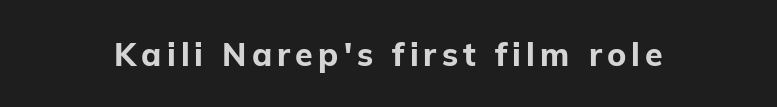
The image shows 32 px bold sans-serif type, upright; set not underlined; low stroke contrast and a medium x-height.
